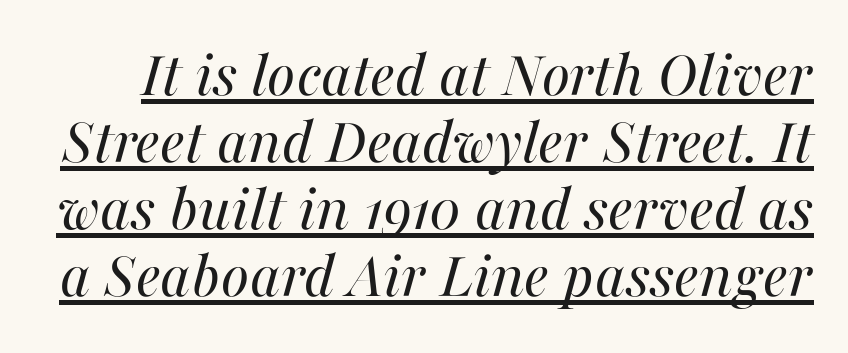
The image shows 67 px regular-weight type, italic (leaning right); set tight line spacing (1.0x), normal letter spacing, underlined; medium stroke contrast and a medium x-height.
